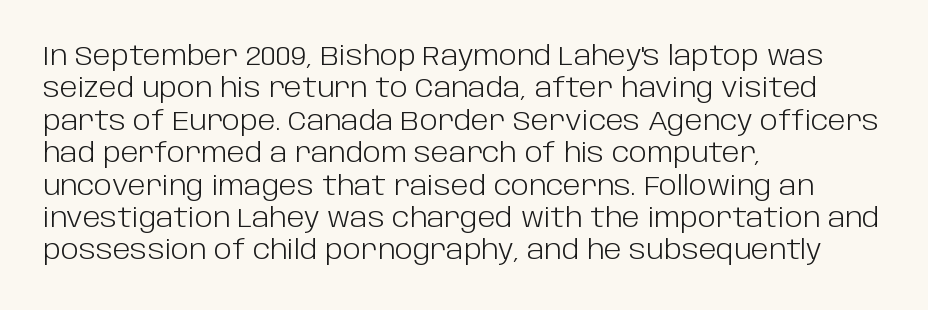
Q: Is the text bold? A: No.
Q: Is the text italic (slanted)? A: No, it is upright.
Q: Is the text underlined? A: No.
Q: How is the paragraph aligned? A: Left-aligned.
Q: Is the spacing between letters normal or unusually wide? A: Normal.
